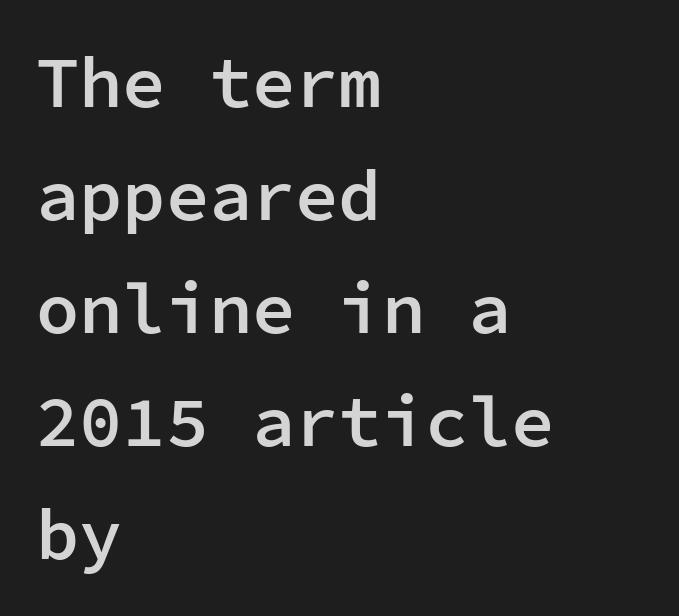
In terms of posture, this sample is upright. In terms of weight, the rendering is demibold, just under bold. Teacher's note: observe the even left margin — that is flush-left alignment. A typesetter would call this monospace, since all characters share one set width.
